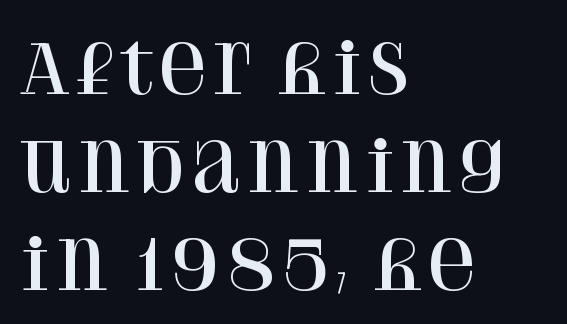
The image shows 67 px serif type, upright; set left-aligned, normal line spacing (1.46x), normal letter spacing, not underlined; high stroke contrast and a large x-height.
